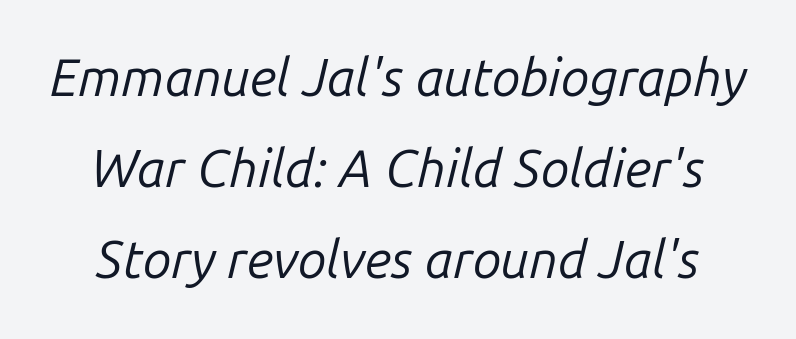
{"italic": "yes", "lean": "right", "slant_degrees": 14, "bold": "no", "weight": "regular", "width": "normal", "stroke_contrast": "low", "x_height": "medium", "monospaced": "no", "underline": "no", "line_spacing_ratio": 1.75, "letter_spacing": "normal", "letter_spacing_em": 0.0, "glyph_px": 52}
